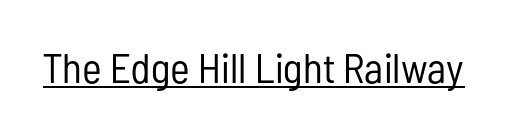
Q: Is the text bold? A: No.
Q: Is the text italic (slanted)? A: No, it is upright.
Q: Is the typeface a serif or a sans-serif typeface? A: Sans-serif.
Q: Is the text underlined? A: Yes.
Q: Is the spacing between letters normal or unusually wide? A: Normal.
Q: Width (condensed, normal, or wide)? A: Condensed.
Q: Stroke contrast? A: Low.
Q: x-height? A: Medium.
Q: Monospaced? A: No.
